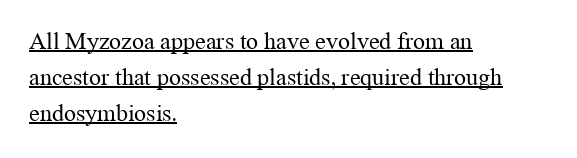
What stands out about the letter spacing? Nothing — it is the standard amount. Every word sits above its own underline. Weight: in the light-to-regular range. Every stem runs plumb, perpendicular to the baseline. Horizontal alignment here is leftward, the default for most running prose.
